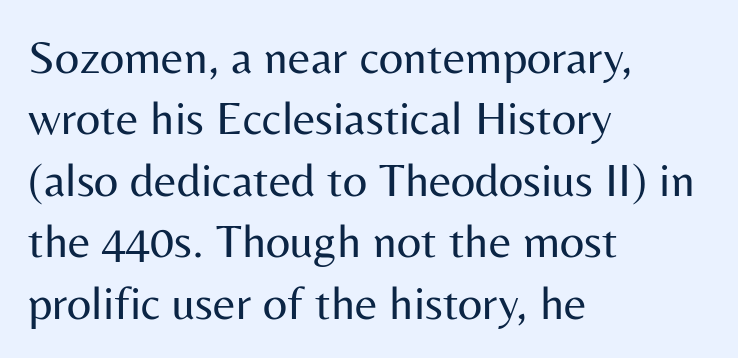
Q: Is the text bold? A: No.
Q: Is the text italic (slanted)? A: No, it is upright.
Q: Is the typeface a serif or a sans-serif typeface? A: Sans-serif.
Q: Is the text underlined? A: No.
Q: How is the paragraph aligned? A: Left-aligned.
Q: Is the spacing between letters normal or unusually wide? A: Normal.
Q: Is the spacing between lines tight, normal or loose? A: Normal.
Q: Width (condensed, normal, or wide)? A: Normal.
Q: Stroke contrast? A: Medium.
Q: x-height? A: Medium.
Q: Monospaced? A: No.
